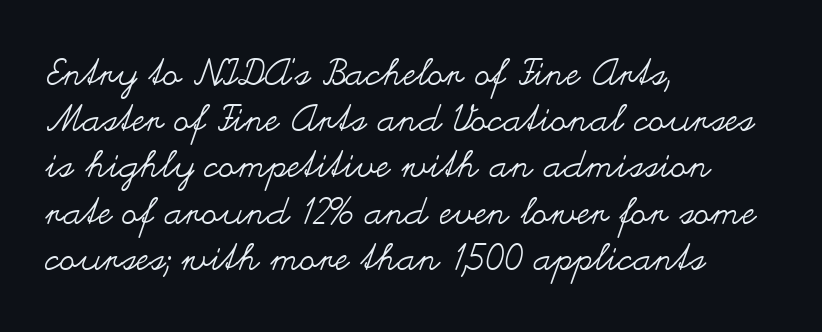
The image shows 37 px regular-weight, wide type; set left-aligned, normal line spacing (1.25x), normal letter spacing, not underlined; medium stroke contrast and a small x-height.
